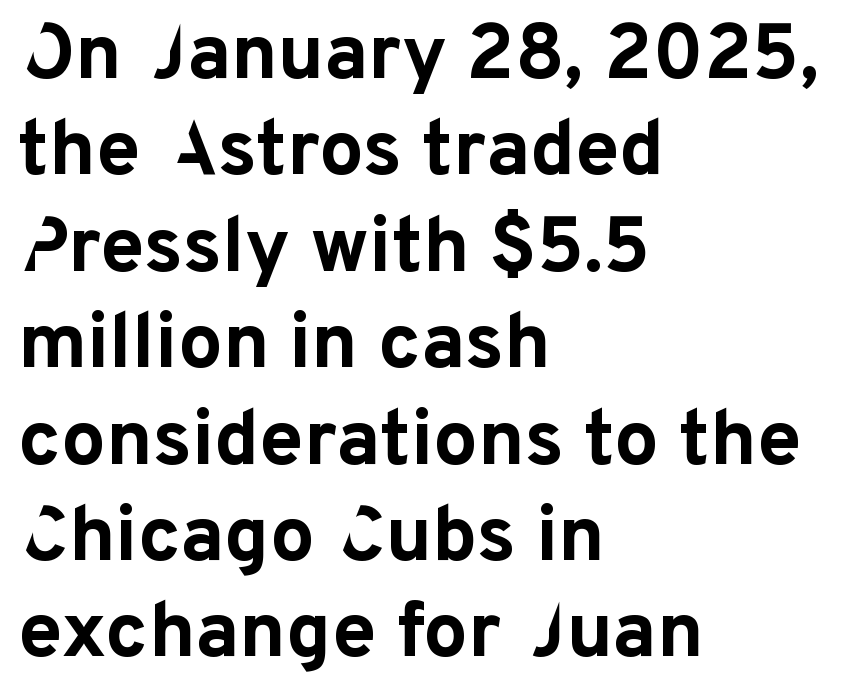
Q: Is the text bold? A: Yes.
Q: Is the text italic (slanted)? A: No, it is upright.
Q: Is the typeface a serif or a sans-serif typeface? A: Sans-serif.
Q: Is the text underlined? A: No.
Q: How is the paragraph aligned? A: Left-aligned.
Q: Is the spacing between letters normal or unusually wide? A: Normal.
Q: Width (condensed, normal, or wide)? A: Normal.
Q: Stroke contrast? A: Low.
Q: x-height? A: Medium.
Q: Monospaced? A: No.
